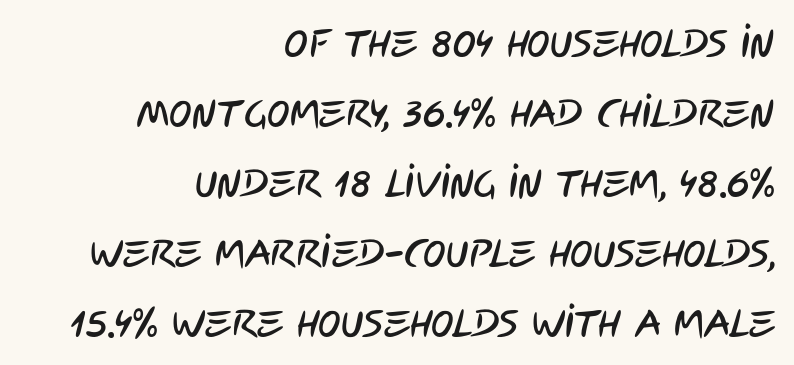
The image shows 38 px condensed sans-serif type; set right-aligned, line spacing 1.84x, normal letter spacing, not underlined; low stroke contrast and a large x-height.
